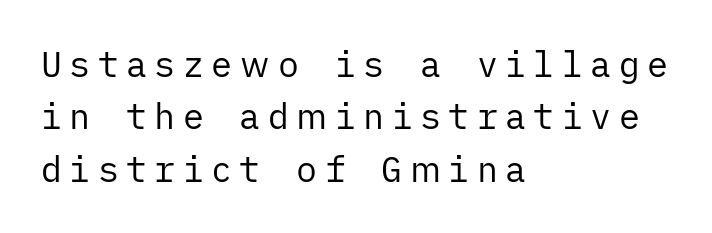
Does the leading feel generous? No, just average. Nope, not italic — everything's standing straight. Weight: regular or lighter. Serif or sans? Sans — the stroke terminals are bare. The strip under each line holds only bare page.
